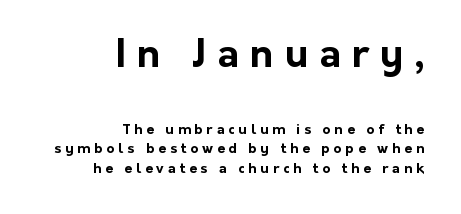
The rendering uses natural spacing where letterforms have individual widths. The type is letterspaced generously, with wide tracking. All the whitespace from short lines collects on the left. Type without underlining. Here the first block reads like a headline and the second like body copy.
